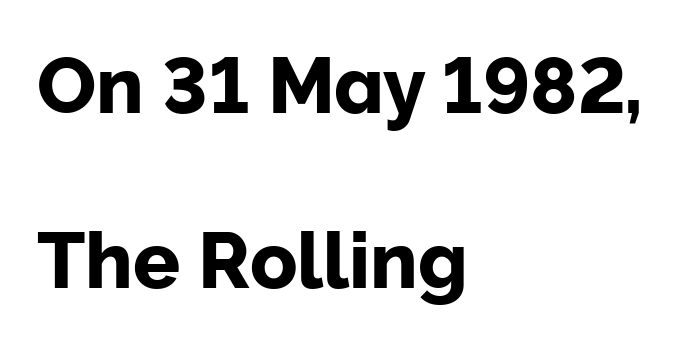
Q: Is the text italic (slanted)? A: No, it is upright.
Q: Is the typeface a serif or a sans-serif typeface? A: Sans-serif.
Q: Is the text underlined? A: No.
Q: How is the paragraph aligned? A: Left-aligned.
Q: Is the spacing between letters normal or unusually wide? A: Normal.
Q: Is the spacing between lines tight, normal or loose? A: Loose.
Q: Width (condensed, normal, or wide)? A: Normal.
Q: Stroke contrast? A: Low.
Q: x-height? A: Medium.
Q: Monospaced? A: No.
